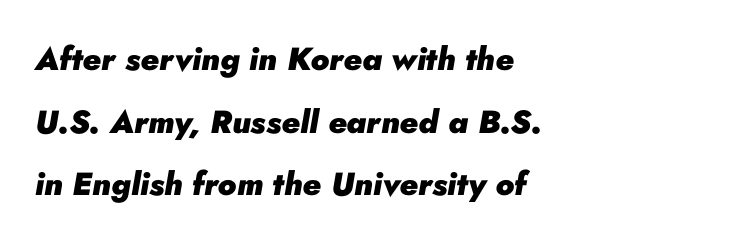
Q: Is the text bold? A: Yes.
Q: Is the text italic (slanted)? A: Yes, it leans right by about 10 degrees.
Q: Is the text underlined? A: No.
Q: How is the paragraph aligned? A: Left-aligned.
Q: Is the spacing between letters normal or unusually wide? A: Normal.
Q: Is the spacing between lines tight, normal or loose? A: Loose.
Q: Width (condensed, normal, or wide)? A: Normal.
Q: Stroke contrast? A: Low.
Q: x-height? A: Small.
Q: Monospaced? A: No.
